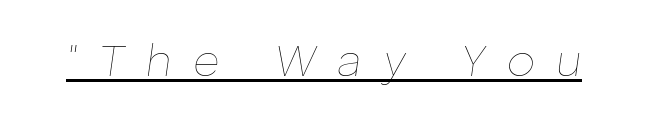
Short note: letters widely spaced. Is the stroke heavy? The answer is a plain regular-or-lighter. Designer's note — italics engaged. Underline: present. The letters advance in unequal steps, a hallmark of proportional type.
